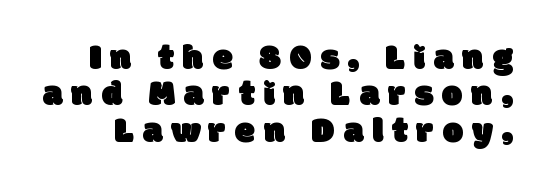
{"serif": "no", "width": "normal", "stroke_contrast": "low", "x_height": "large", "monospaced": "no", "underline": "no", "line_spacing": "tight", "line_spacing_ratio": 0.98, "letter_spacing": "wide", "letter_spacing_em": 0.24, "glyph_px": 37}
